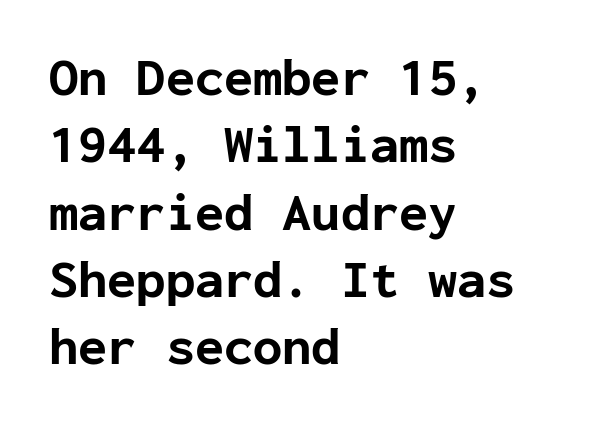
The image shows 53 px bold sans-serif type, upright, monospaced; set left-aligned, normal line spacing (1.27x), normal letter spacing, not underlined; low stroke contrast and a medium x-height.
